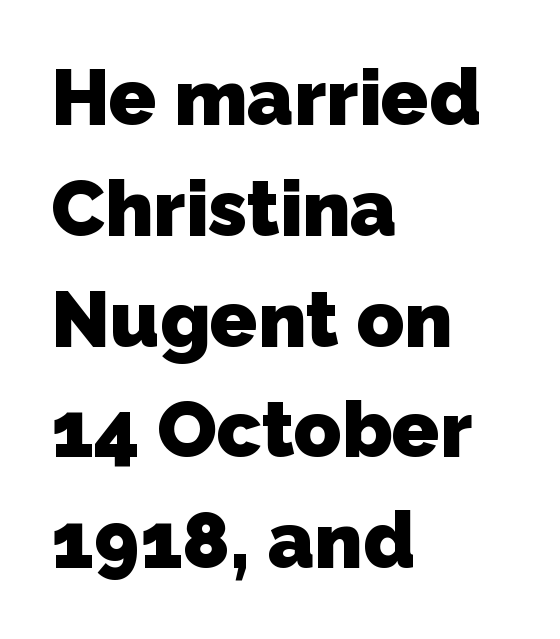
{"serif": "no", "bold": "yes", "weight": "heavy", "width": "normal", "stroke_contrast": "low", "x_height": "medium", "monospaced": "no", "underline": "no", "align": "left", "line_spacing": "normal", "line_spacing_ratio": 1.42, "letter_spacing": "normal", "letter_spacing_em": 0.0, "glyph_px": 78}
